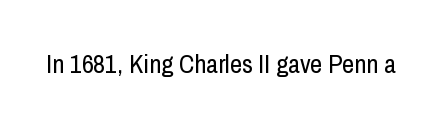
A roman cut, with each character standing at attention. Decoration check: the copy has no underline. The gaps between neighbouring characters are ordinary and unremarkable. Bold? No — there's no thickening of the strokes.
